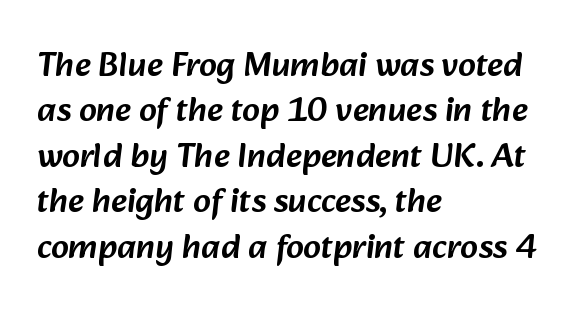
Q: Is the typeface a serif or a sans-serif typeface? A: Sans-serif.
Q: Is the text underlined? A: No.
Q: How is the paragraph aligned? A: Left-aligned.
Q: Is the spacing between letters normal or unusually wide? A: Normal.
Q: Is the spacing between lines tight, normal or loose? A: Normal.
Q: Width (condensed, normal, or wide)? A: Normal.
Q: Stroke contrast? A: Low.
Q: x-height? A: Medium.
Q: Monospaced? A: No.
